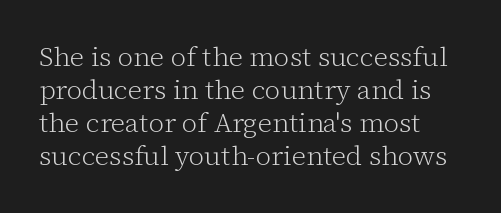
{"italic": "no", "bold": "no", "underline": "no", "line_spacing_ratio": 1.22, "letter_spacing": "normal", "letter_spacing_em": 0.0, "glyph_px": 27}
